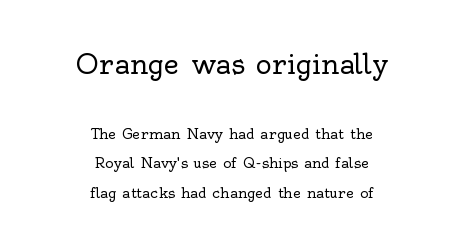
Each stroke keeps to a modest, everyday thickness or less. Style check: upright. You could fit nearly another row in the gap between these rows. The lines in this sample share a center point and differ in where they start and stop.
